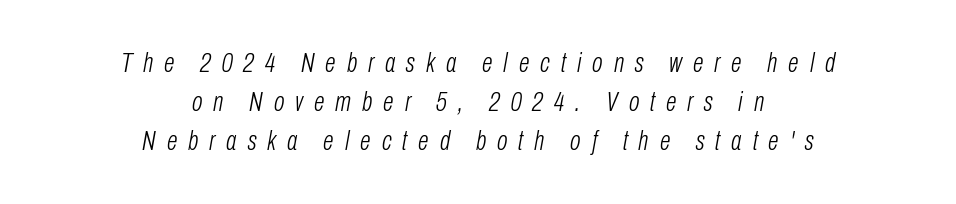
Looking at the ascenders, they clearly lean. Plain, unruled lines of type. Is this a heavy cut? Hardly; it is regular or lighter. This rendering uses center alignment, leaving both contours irregular but symmetric.
